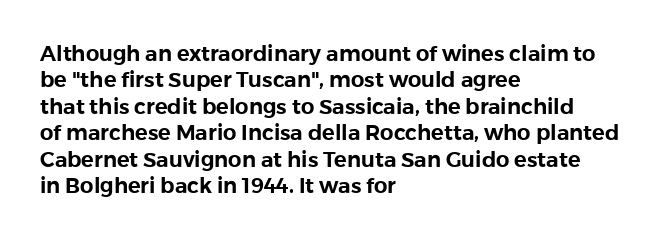
Is there much room between lines? A standard amount, neither cramped nor airy. The line texture is even and compact thanks to regular tracking. In terms of posture, this sample is upright. The paragraph has a hard left edge and a soft right edge. The strip under each line holds only bare page.
